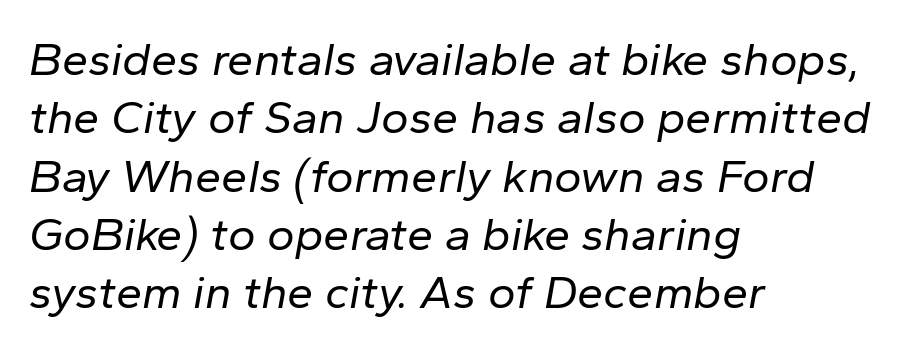
The image shows 47 px regular-weight type, italic (leaning right); set left-aligned, line spacing 1.24x, normal letter spacing, not underlined; low stroke contrast and a medium x-height.
